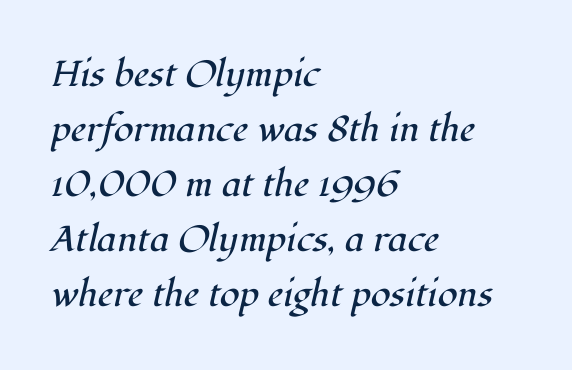
The image shows 36 px regular-weight serif type, italic (leaning right); set left-aligned, normal line spacing (1.53x), normal letter spacing, not underlined; high stroke contrast and a medium x-height.
